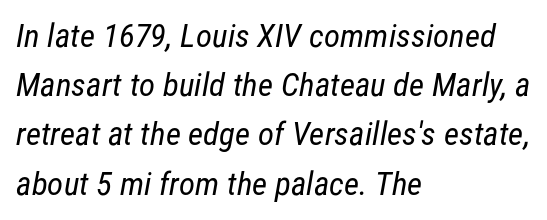
Q: Is the text bold? A: No.
Q: Is the typeface a serif or a sans-serif typeface? A: Sans-serif.
Q: Is the text underlined? A: No.
Q: How is the paragraph aligned? A: Left-aligned.
Q: Is the spacing between letters normal or unusually wide? A: Normal.
Q: Is the spacing between lines tight, normal or loose? A: Normal.
Q: Width (condensed, normal, or wide)? A: Condensed.
Q: Stroke contrast? A: Low.
Q: x-height? A: Medium.
Q: Monospaced? A: No.
